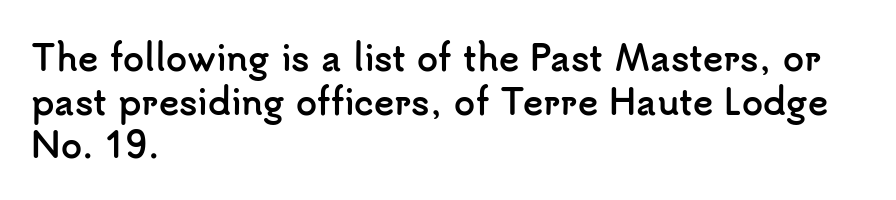
Q: Is the text bold? A: Yes.
Q: Is the text italic (slanted)? A: No, it is upright.
Q: Is the typeface a serif or a sans-serif typeface? A: Sans-serif.
Q: Is the text underlined? A: No.
Q: How is the paragraph aligned? A: Left-aligned.
Q: Is the spacing between letters normal or unusually wide? A: Normal.
Q: Is the spacing between lines tight, normal or loose? A: Normal.
Q: Width (condensed, normal, or wide)? A: Normal.
Q: Stroke contrast? A: Low.
Q: x-height? A: Small.
Q: Monospaced? A: No.
